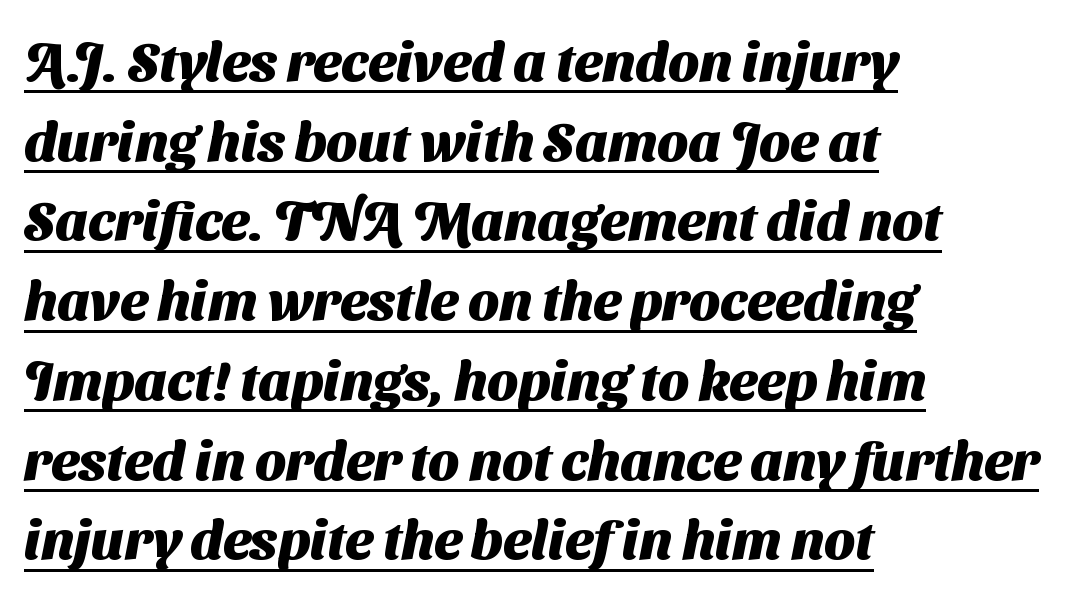
{"serif": "no", "bold": "yes", "weight": "heavy", "width": "normal", "stroke_contrast": "medium", "x_height": "medium", "monospaced": "no", "underline": "yes", "align": "left", "line_spacing": "normal", "line_spacing_ratio": 1.45, "letter_spacing": "normal", "letter_spacing_em": 0.0, "glyph_px": 55}
